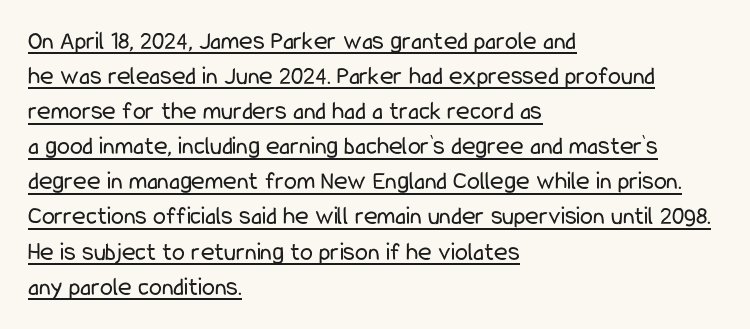
If you measured baseline to baseline, you'd find a middling distance. A continuous stroke trails under the words, as in a hyperlink. This rendering uses left alignment, leaving the right contour irregular. Posture: upright roman. This reads as an unemphasized weight, regular at the heaviest.
